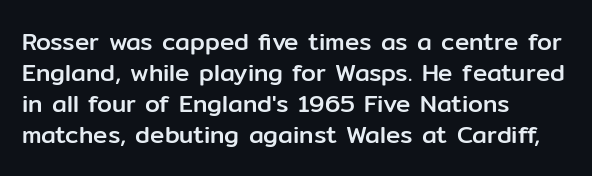
{"italic": "no", "underline": "no", "align": "left", "line_spacing": "normal", "line_spacing_ratio": 1.29, "letter_spacing": "normal", "letter_spacing_em": 0.0, "glyph_px": 24}
